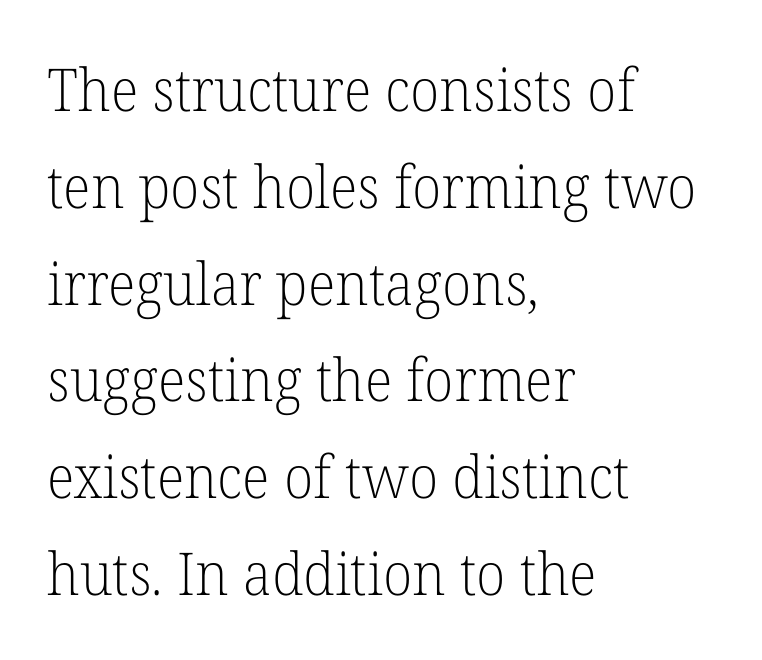
{"serif": "yes", "italic": "no", "bold": "no", "weight": "light", "width": "normal", "stroke_contrast": "low", "x_height": "medium", "monospaced": "no", "underline": "no", "align": "left", "line_spacing": "normal", "line_spacing_ratio": 1.64, "letter_spacing": "normal", "letter_spacing_em": 0.0, "glyph_px": 59}
